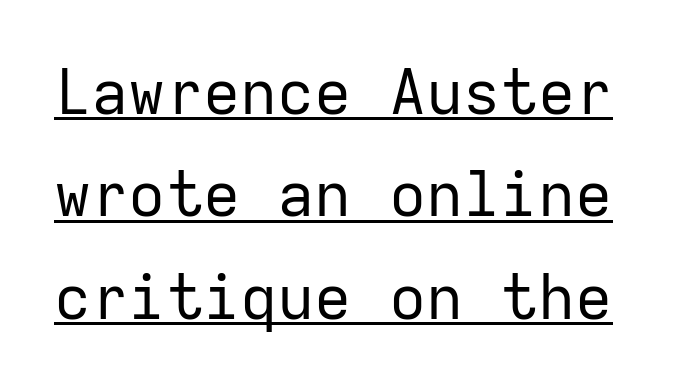
{"serif": "no", "italic": "no", "bold": "no", "weight": "regular", "width": "normal", "stroke_contrast": "low", "x_height": "medium", "monospaced": "yes", "underline": "yes", "line_spacing": "normal", "line_spacing_ratio": 1.65, "letter_spacing": "normal", "letter_spacing_em": 0.0, "glyph_px": 62}
